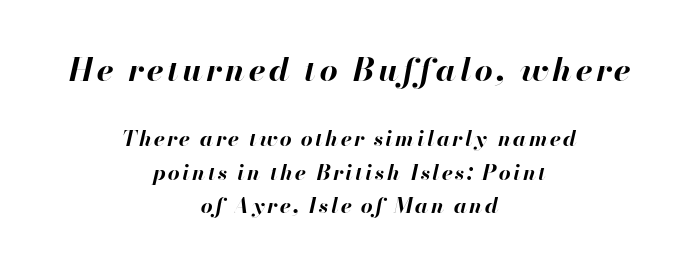
{"italic": "yes", "lean": "right", "slant_degrees": 13, "bold": "yes", "weight": "bold", "width": "normal", "stroke_contrast": "high", "x_height": "small", "monospaced": "no", "underline": "no", "align": "center", "line_spacing": "normal", "line_spacing_ratio": 1.59, "larger_block": "first", "size_ratio": 1.52, "glyph_px": 32}
